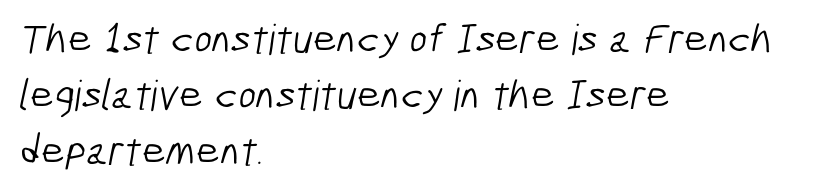
{"serif": "no", "bold": "no", "weight": "light", "width": "condensed", "stroke_contrast": "low", "x_height": "medium", "monospaced": "no", "underline": "no", "align": "left", "line_spacing": "normal", "line_spacing_ratio": 1.33, "letter_spacing": "normal", "letter_spacing_em": 0.0, "glyph_px": 42}
